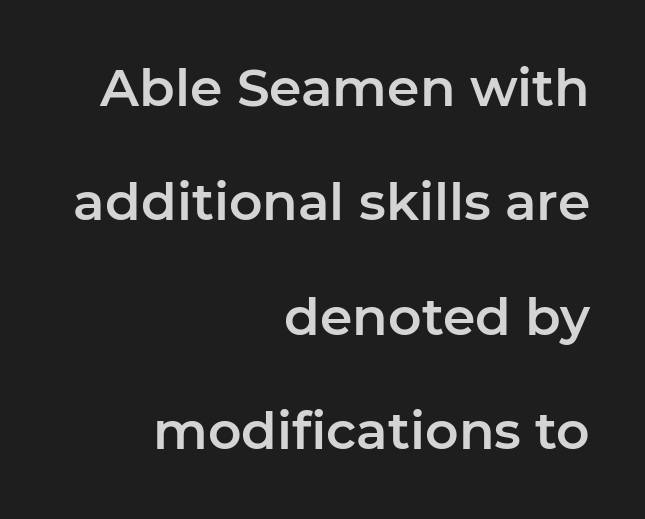
{"serif": "no", "italic": "no", "width": "normal", "stroke_contrast": "low", "x_height": "medium", "monospaced": "no", "underline": "no", "align": "right", "line_spacing": "loose", "line_spacing_ratio": 2.2, "letter_spacing": "normal", "letter_spacing_em": 0.0, "glyph_px": 52}
